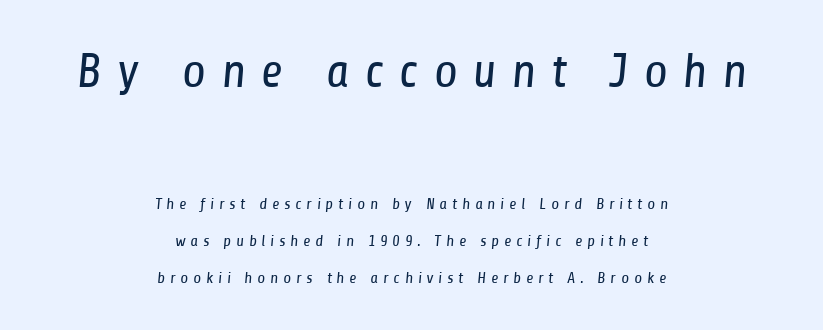
The image shows 49 px regular-weight, condensed sans-serif type; set centered, loose line spacing (2.29x), unusually wide letter spacing (+0.3 em), not underlined; the first (top) block is 3.06x larger; low stroke contrast and a medium x-height.
